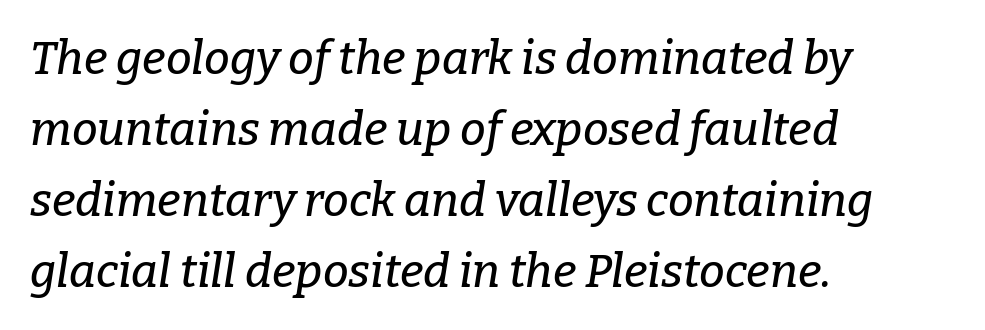
The image shows 46 px serif type, italic (leaning right); set left-aligned, normal line spacing (1.54x), normal letter spacing, not underlined; low stroke contrast and a medium x-height.
